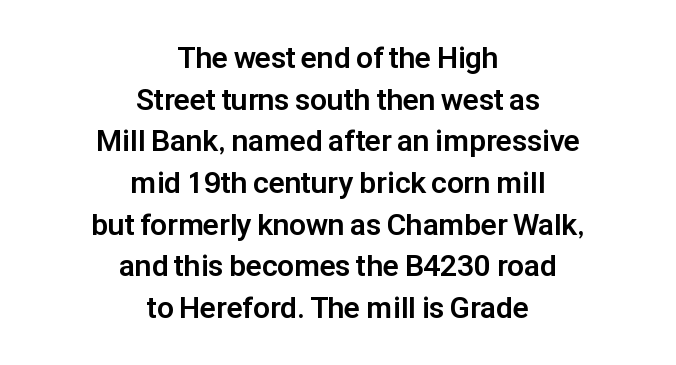
{"serif": "no", "italic": "no", "bold": "yes", "weight": "bold", "width": "normal", "stroke_contrast": "low", "x_height": "medium", "monospaced": "no", "underline": "no", "align": "center", "line_spacing": "normal", "line_spacing_ratio": 1.39, "letter_spacing": "normal", "letter_spacing_em": 0.0, "glyph_px": 30}
